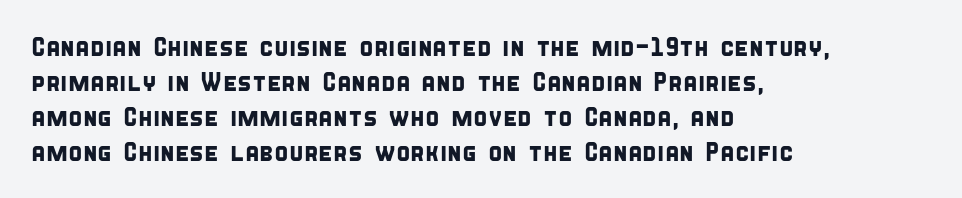
Glance below the letters and you will spot only blank space. A typesetter would call this leading conventional body-copy spacing. Nothing unusual about the tracking: characters are spaced as the font intends. The text block is weighted toward the left margin, trailing off unevenly rightward.
